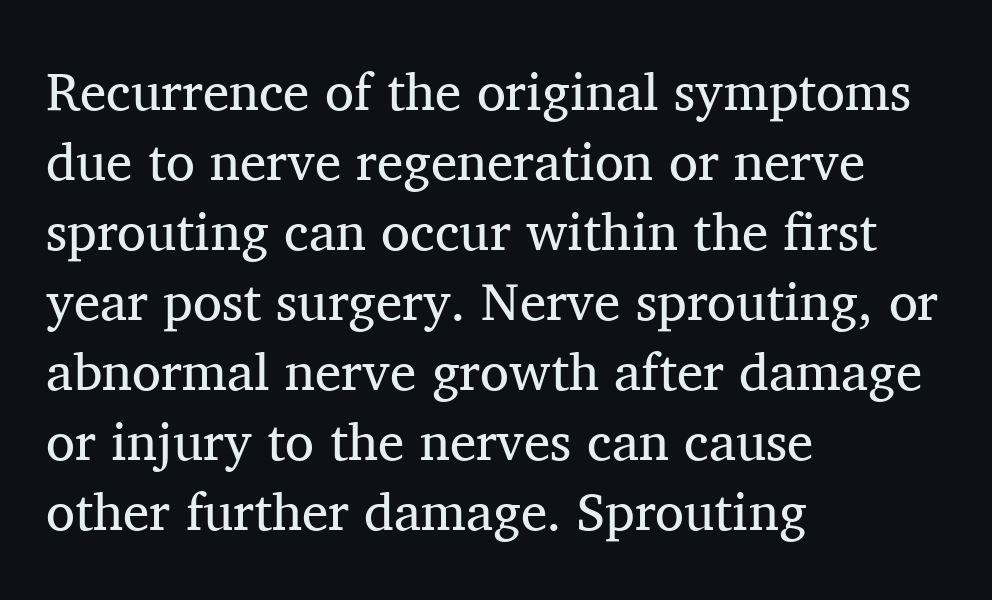
Q: Is the text bold? A: No.
Q: Is the text italic (slanted)? A: No, it is upright.
Q: Is the typeface a serif or a sans-serif typeface? A: Serif.
Q: Is the text underlined? A: No.
Q: How is the paragraph aligned? A: Left-aligned.
Q: Is the spacing between letters normal or unusually wide? A: Normal.
Q: Is the spacing between lines tight, normal or loose? A: Normal.
Q: Width (condensed, normal, or wide)? A: Normal.
Q: Stroke contrast? A: Medium.
Q: x-height? A: Medium.
Q: Monospaced? A: No.
